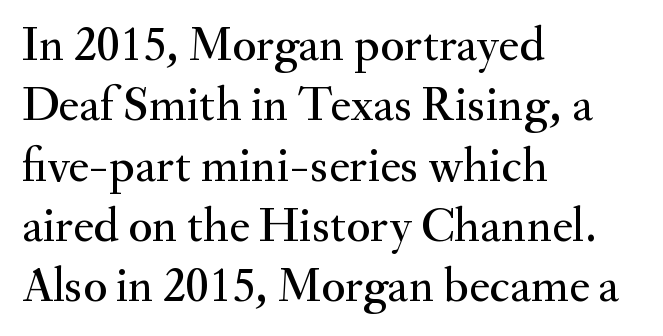
{"serif": "yes", "italic": "no", "width": "normal", "stroke_contrast": "medium", "x_height": "small", "monospaced": "no", "underline": "no", "align": "left", "line_spacing_ratio": 1.23, "letter_spacing": "normal", "letter_spacing_em": 0.0, "glyph_px": 49}
